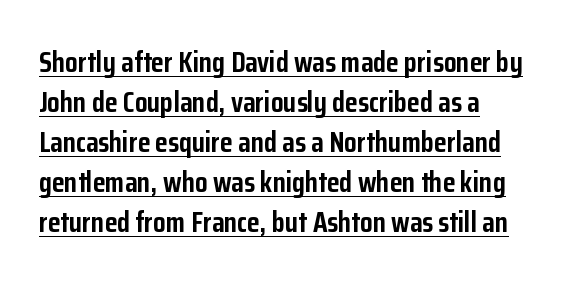
{"serif": "no", "italic": "no", "bold": "yes", "weight": "semibold", "width": "condensed", "stroke_contrast": "low", "x_height": "medium", "monospaced": "no", "underline": "yes", "align": "left", "line_spacing": "normal", "line_spacing_ratio": 1.38, "letter_spacing": "normal", "letter_spacing_em": 0.0, "glyph_px": 29}
